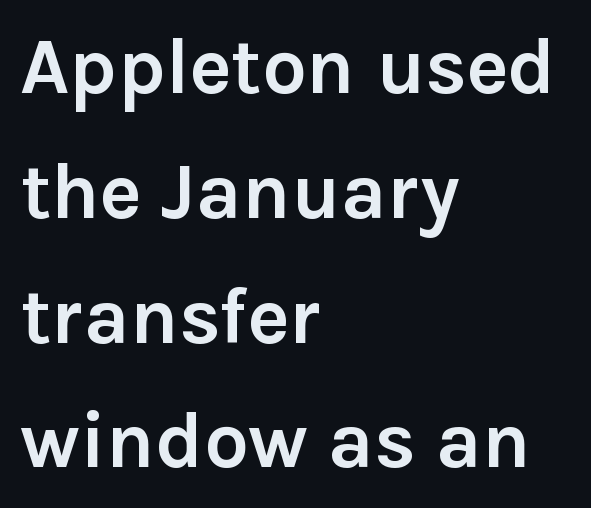
Q: Is the text bold? A: Yes.
Q: Is the text italic (slanted)? A: No, it is upright.
Q: Is the typeface a serif or a sans-serif typeface? A: Sans-serif.
Q: Is the text underlined? A: No.
Q: How is the paragraph aligned? A: Left-aligned.
Q: Is the spacing between letters normal or unusually wide? A: Normal.
Q: Is the spacing between lines tight, normal or loose? A: Normal.
Q: Width (condensed, normal, or wide)? A: Normal.
Q: x-height? A: Medium.
Q: Monospaced? A: No.
